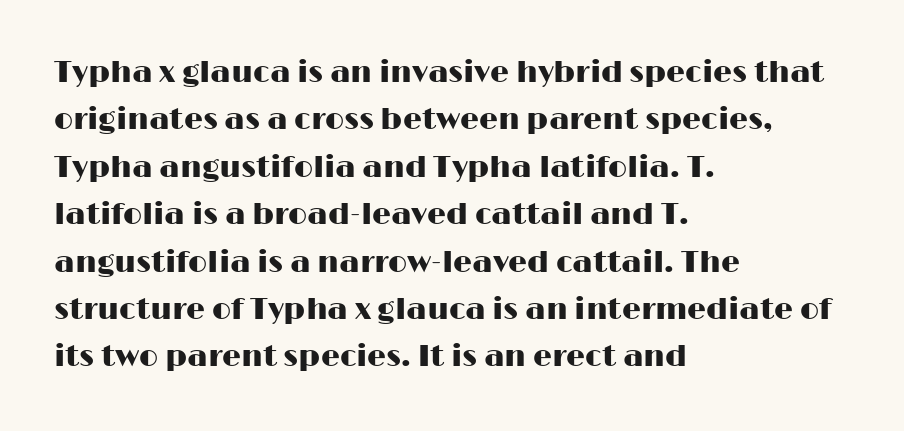
The image shows 30 px wide sans-serif type, upright; set left-aligned, normal line spacing (1.58x), normal letter spacing, not underlined; high stroke contrast and a medium x-height.
